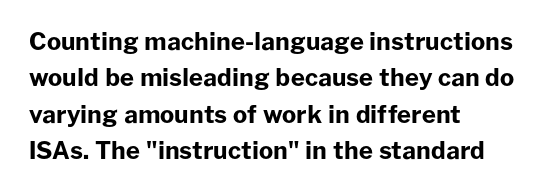
The designer left line spacing at the default. The horizontal fit of the characters is conventional and even. The specimen reads as upright at a glance. The passage shown is not underscored anywhere. The letters are bold, with thick, heavy strokes.
